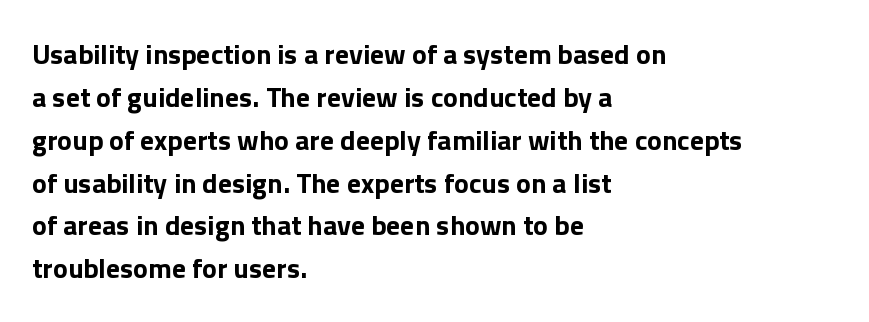
Q: Is the text bold? A: Yes.
Q: Is the text italic (slanted)? A: No, it is upright.
Q: Is the typeface a serif or a sans-serif typeface? A: Sans-serif.
Q: Is the text underlined? A: No.
Q: How is the paragraph aligned? A: Left-aligned.
Q: Is the spacing between letters normal or unusually wide? A: Normal.
Q: Is the spacing between lines tight, normal or loose? A: Normal.
Q: Width (condensed, normal, or wide)? A: Normal.
Q: Stroke contrast? A: Low.
Q: x-height? A: Medium.
Q: Monospaced? A: No.
